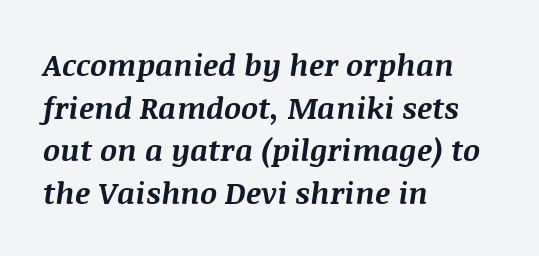
The passage shown is typed in a proportional face where columns would drift. The lines in this sample share a left origin and differ only in where they stop. The glyphs have the mass of a bold cut. In terms of leading, this rendering sits right in the middle.
